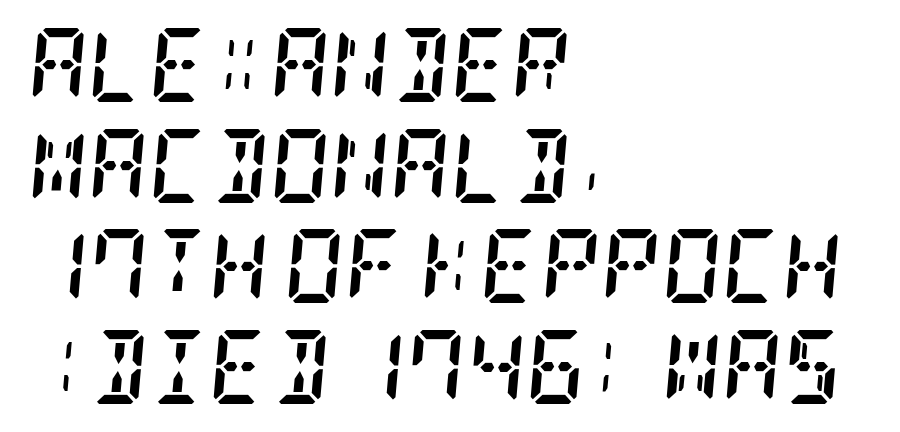
This is oblique type, the kind used for emphasis or titles. Caption: bold face, heavy strokes. The type family on display is of the serif kind. A clean baseline with only descenders dipping below it. The block of text has a typical density, with ordinary space between rows. The passage shown has conventional tracking throughout.
